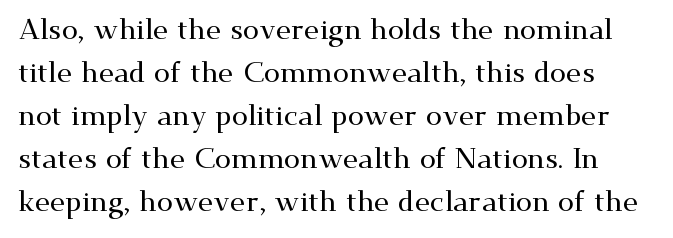
{"serif": "yes", "italic": "no", "width": "wide", "stroke_contrast": "medium", "x_height": "small", "monospaced": "no", "underline": "no", "line_spacing": "normal", "line_spacing_ratio": 1.48, "letter_spacing": "normal", "letter_spacing_em": 0.0, "glyph_px": 29}
